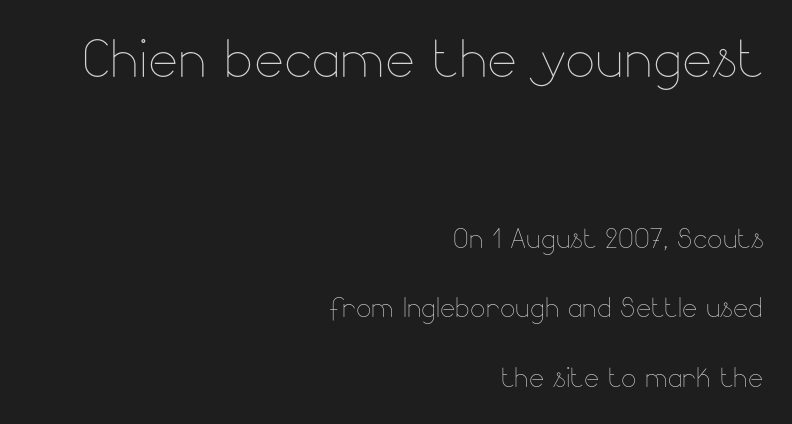
The image shows 71 px thin type, upright; set right-aligned, loose line spacing (1.94x), normal letter spacing, not underlined; the first (top) block is 1.97x larger; low stroke contrast and a small x-height.
